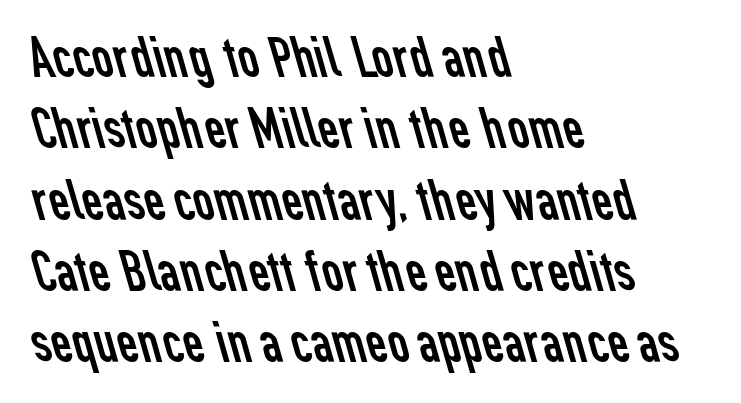
Q: Is the text bold? A: No.
Q: Is the typeface a serif or a sans-serif typeface? A: Sans-serif.
Q: Is the text underlined? A: No.
Q: How is the paragraph aligned? A: Left-aligned.
Q: Is the spacing between letters normal or unusually wide? A: Normal.
Q: Width (condensed, normal, or wide)? A: Normal.
Q: Stroke contrast? A: Low.
Q: x-height? A: Medium.
Q: Monospaced? A: No.
